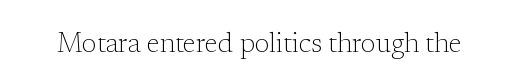
Has an underline been added? It has not. The type is set solid horizontally, with unmodified tracking. The characters are drawn with everyday or finer stroke widths. Every character sits straight up, as roman type does.
